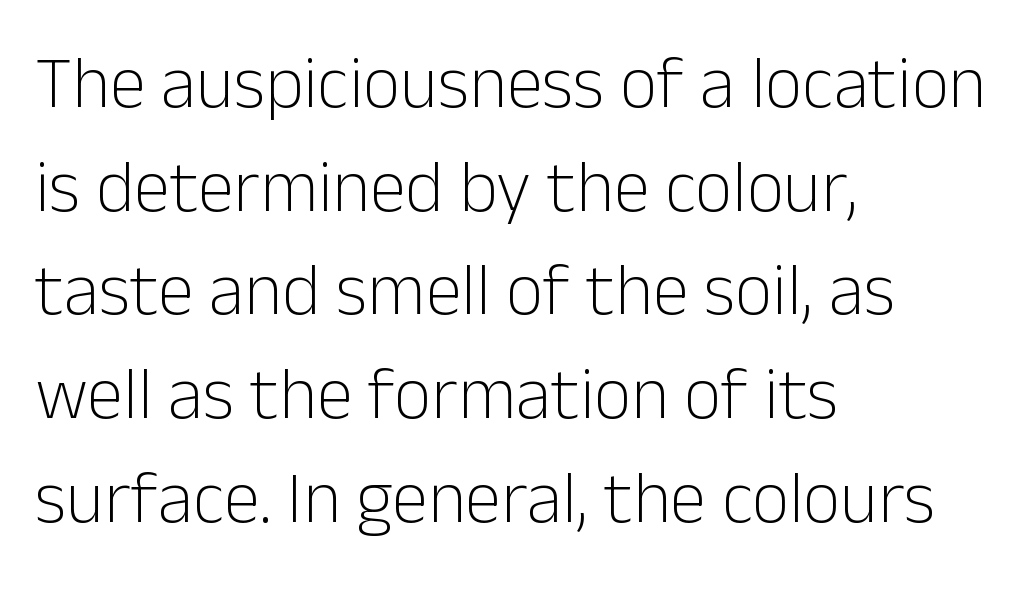
The image shows 73 px light sans-serif type, upright; set left-aligned, normal line spacing (1.42x), normal letter spacing, not underlined; low stroke contrast and a medium x-height.
